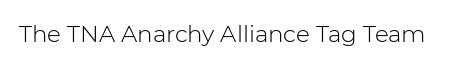
{"italic": "no", "bold": "no", "underline": "no", "letter_spacing": "normal", "letter_spacing_em": 0.0, "glyph_px": 23}
